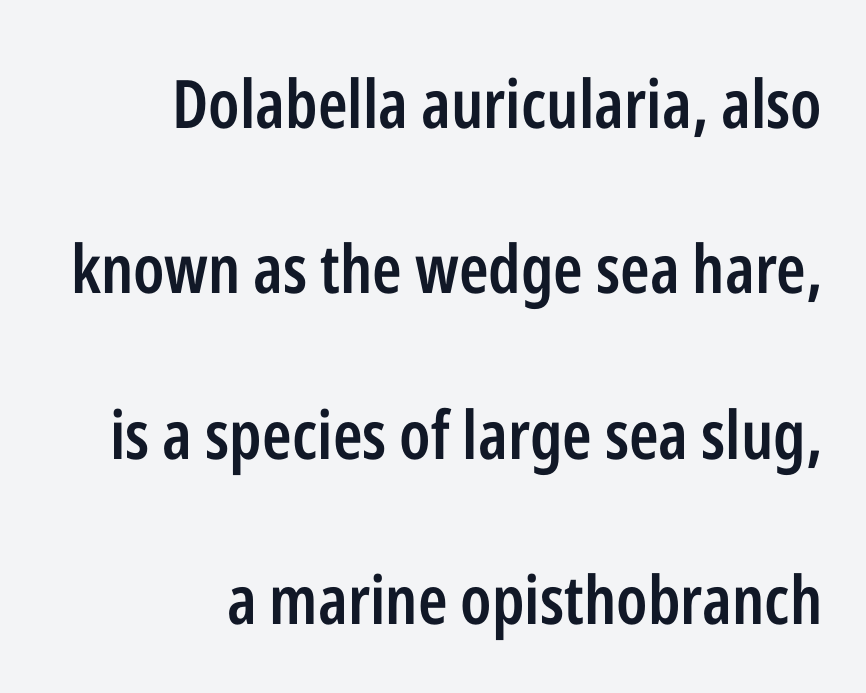
Q: Is the text bold? A: Semi-bold.
Q: Is the text italic (slanted)? A: No, it is upright.
Q: Is the typeface a serif or a sans-serif typeface? A: Sans-serif.
Q: Is the text underlined? A: No.
Q: How is the paragraph aligned? A: Right-aligned.
Q: Is the spacing between letters normal or unusually wide? A: Normal.
Q: Is the spacing between lines tight, normal or loose? A: Loose.
Q: Width (condensed, normal, or wide)? A: Condensed.
Q: Stroke contrast? A: Low.
Q: x-height? A: Medium.
Q: Monospaced? A: No.
